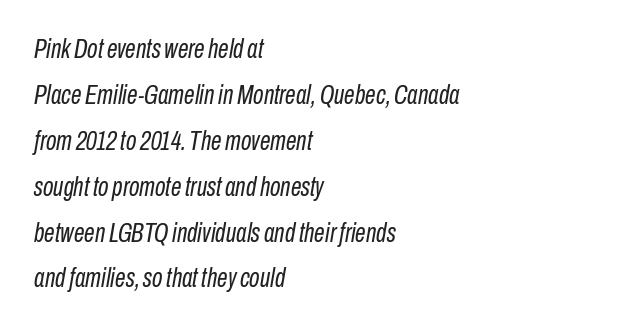
Letters have the restrained weight of plain body copy at most. The zone under the glyphs is completely vacant. Casual observation: everything's shoved over to the left. The face used here has a pronounced slope to its letters.
